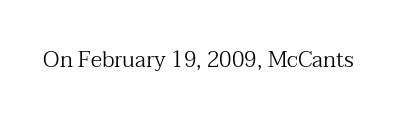
Q: Is the text bold? A: No.
Q: Is the text italic (slanted)? A: No, it is upright.
Q: Is the text underlined? A: No.
Q: Is the spacing between letters normal or unusually wide? A: Normal.
